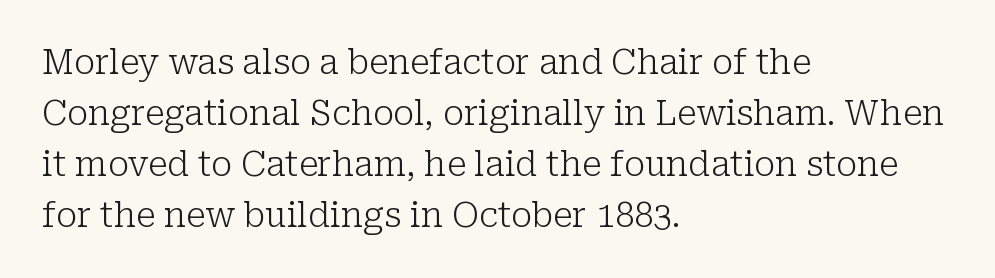
{"serif": "yes", "italic": "no", "bold": "no", "weight": "light", "width": "normal", "stroke_contrast": "low", "x_height": "medium", "monospaced": "no", "underline": "no", "align": "left", "line_spacing": "normal", "line_spacing_ratio": 1.5, "letter_spacing": "normal", "letter_spacing_em": 0.0, "glyph_px": 34}
